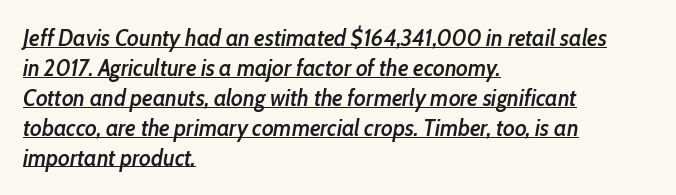
Typographic density is moderately raised because the face is semibold. The horizontal fit of the characters is conventional and even. The rendering applies a slant to the glyphs. Line starts are locked; line ends wander. Does a line run under the words? Yes, clearly. A typesetter would call this leading conventional body-copy spacing.
